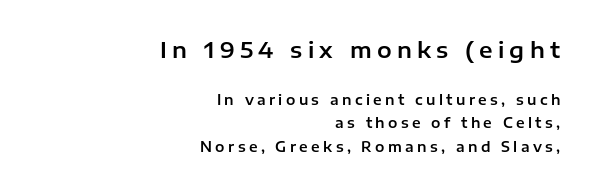
{"italic": "no", "underline": "no", "align": "right", "line_spacing": "normal", "line_spacing_ratio": 1.69, "letter_spacing": "wide", "letter_spacing_em": 0.24, "larger_block": "first", "size_ratio": 1.57, "glyph_px": 22}
